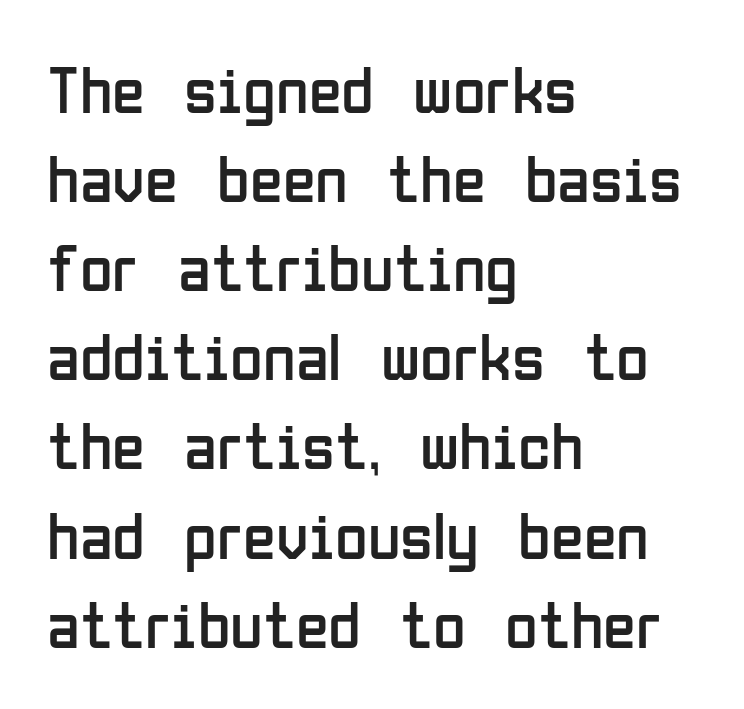
{"serif": "no", "italic": "no", "bold": "no", "weight": "regular", "width": "condensed", "stroke_contrast": "low", "x_height": "medium", "monospaced": "no", "underline": "no", "align": "left", "line_spacing": "normal", "line_spacing_ratio": 1.33, "letter_spacing": "normal", "letter_spacing_em": 0.0, "glyph_px": 67}
